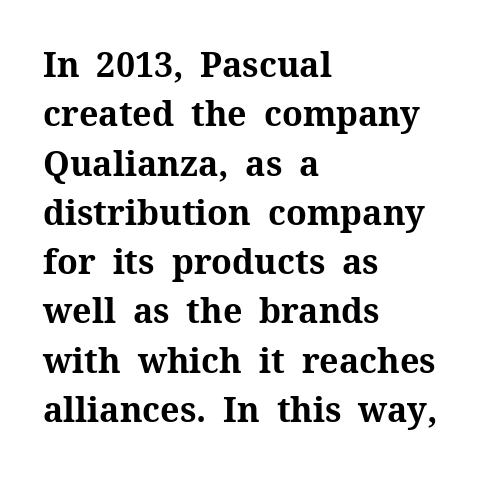
Clear beneath every line of the passage. Here the glyphs are tracked normally, forming tight word shapes. The font is running at its bold setting. Casual observation: everything's shoved over to the left. Each new line begins a customary step beneath the previous one. Type style note: has serifs.
